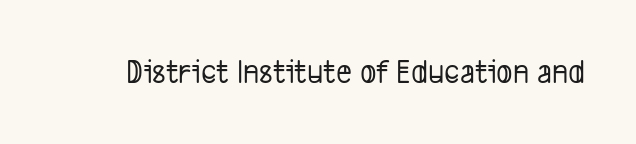
Q: Is the typeface a serif or a sans-serif typeface? A: Sans-serif.
Q: Is the text underlined? A: No.
Q: Is the spacing between letters normal or unusually wide? A: Normal.
Q: Width (condensed, normal, or wide)? A: Condensed.
Q: Stroke contrast? A: Low.
Q: x-height? A: Medium.
Q: Monospaced? A: No.
